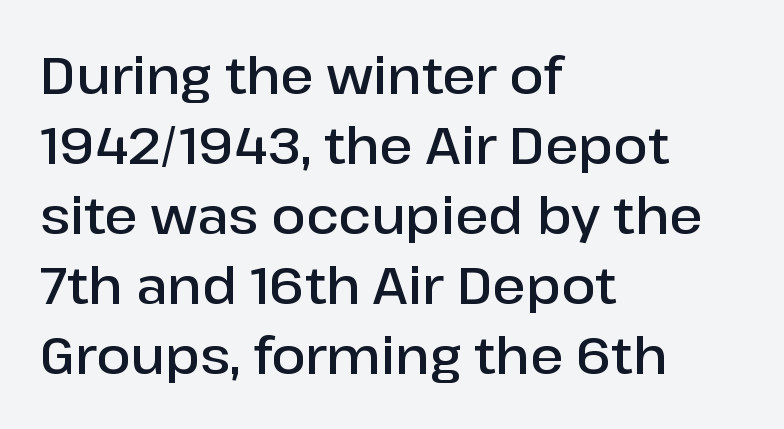
{"serif": "no", "italic": "no", "bold": "semi", "weight": "semibold", "width": "normal", "stroke_contrast": "low", "x_height": "medium", "monospaced": "no", "underline": "no", "align": "left", "line_spacing": "normal", "line_spacing_ratio": 1.4, "letter_spacing": "normal", "letter_spacing_em": 0.0, "glyph_px": 50}
